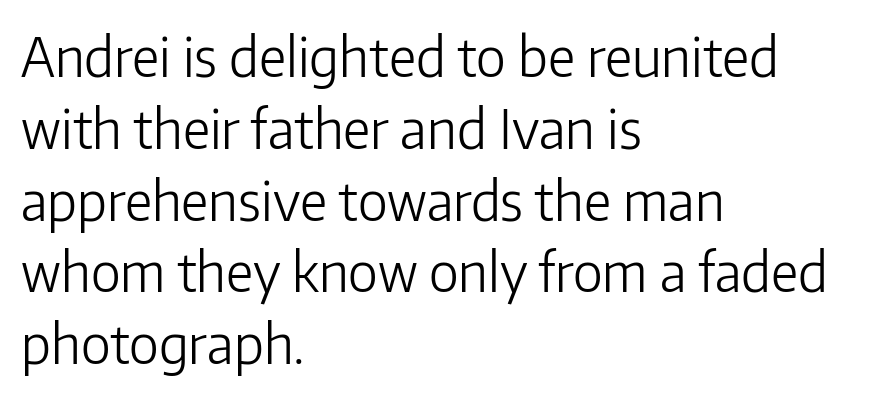
Q: Is the text bold? A: No.
Q: Is the text italic (slanted)? A: No, it is upright.
Q: Is the typeface a serif or a sans-serif typeface? A: Sans-serif.
Q: Is the text underlined? A: No.
Q: How is the paragraph aligned? A: Left-aligned.
Q: Is the spacing between letters normal or unusually wide? A: Normal.
Q: Is the spacing between lines tight, normal or loose? A: Normal.
Q: Width (condensed, normal, or wide)? A: Normal.
Q: Stroke contrast? A: Low.
Q: x-height? A: Medium.
Q: Monospaced? A: No.
